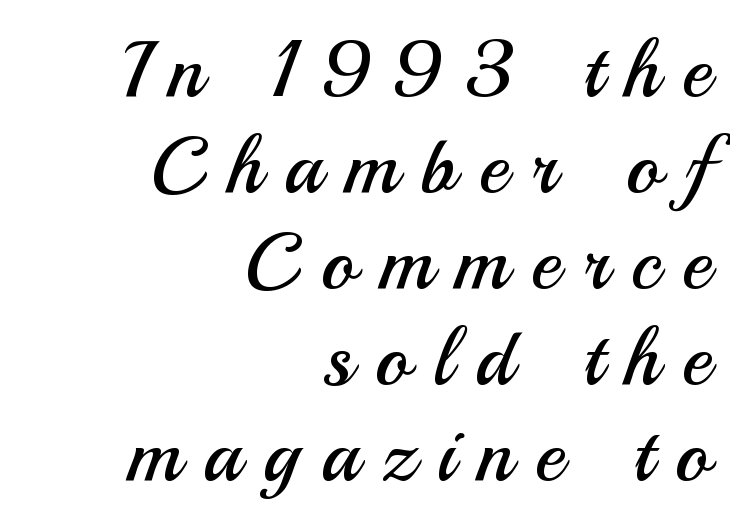
The image shows 80 px regular-weight sans-serif type; set right-aligned, line spacing 1.2x, unusually wide letter spacing (+0.28 em), not underlined; medium stroke contrast and a small x-height.
